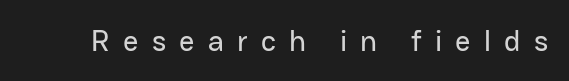
Q: Is the text italic (slanted)? A: No, it is upright.
Q: Is the typeface a serif or a sans-serif typeface? A: Sans-serif.
Q: Is the text underlined? A: No.
Q: Is the spacing between letters normal or unusually wide? A: Unusually wide.
Q: Width (condensed, normal, or wide)? A: Normal.
Q: Stroke contrast? A: Low.
Q: x-height? A: Medium.
Q: Monospaced? A: No.
